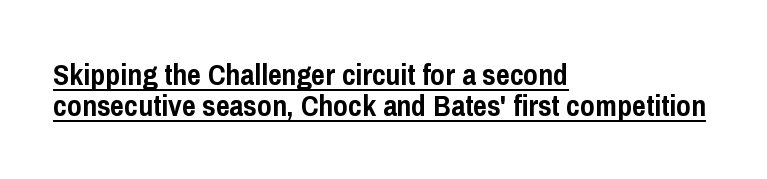
The image shows 30 px semibold, condensed sans-serif type, upright; set left-aligned, tight line spacing (1.02x), normal letter spacing, underlined; low stroke contrast and a medium x-height.
